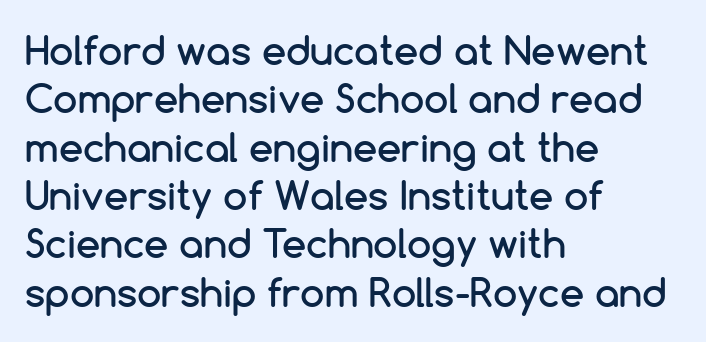
{"serif": "no", "italic": "no", "width": "normal", "stroke_contrast": "low", "x_height": "medium", "monospaced": "no", "underline": "no", "align": "left", "line_spacing_ratio": 1.24, "letter_spacing": "normal", "letter_spacing_em": 0.0, "glyph_px": 39}
